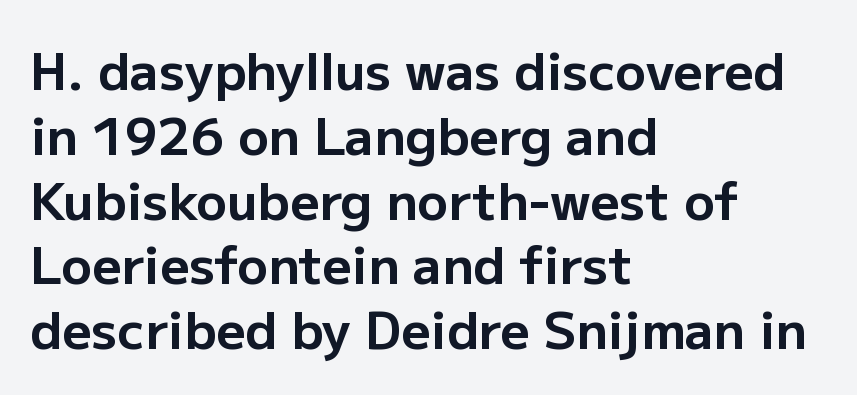
Q: Is the text bold? A: Yes.
Q: Is the text italic (slanted)? A: No, it is upright.
Q: Is the typeface a serif or a sans-serif typeface? A: Sans-serif.
Q: Is the text underlined? A: No.
Q: How is the paragraph aligned? A: Left-aligned.
Q: Is the spacing between letters normal or unusually wide? A: Normal.
Q: Is the spacing between lines tight, normal or loose? A: Normal.
Q: Width (condensed, normal, or wide)? A: Normal.
Q: Stroke contrast? A: Low.
Q: x-height? A: Medium.
Q: Monospaced? A: No.
